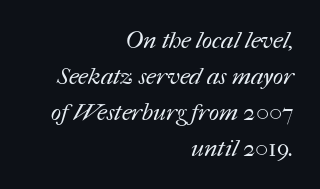
The image shows 24 px text type; set right-aligned, normal line spacing (1.5x), normal letter spacing, not underlined.
